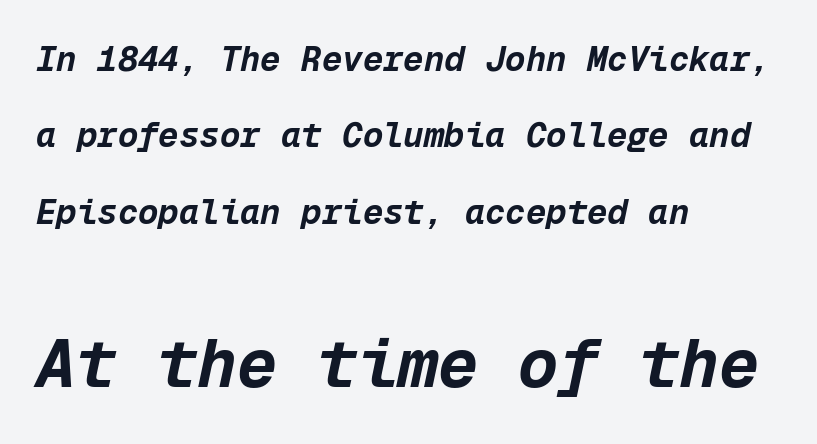
The zone under the glyphs is completely vacant. The lines in this sample share a left origin and differ only in where they stop. Monospaced: the letters line up in strict vertical columns. Emphasis by weight is at full strength: bold.
